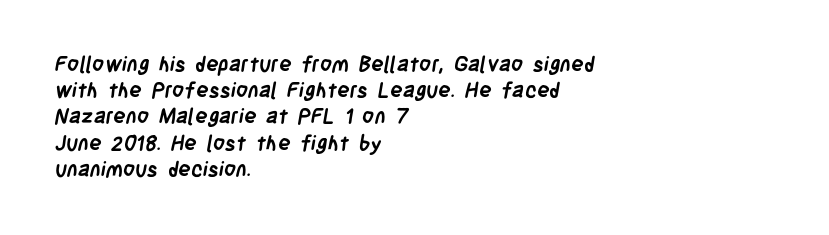
The image shows 21 px bold type; set left-aligned, normal line spacing (1.25x), normal letter spacing, not underlined.
